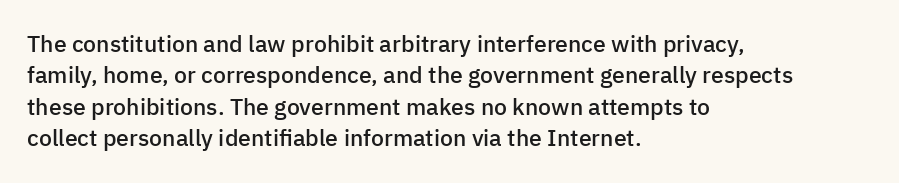
The image shows 23 px text type, upright; set left-aligned, normal line spacing (1.36x), normal letter spacing, not underlined.
